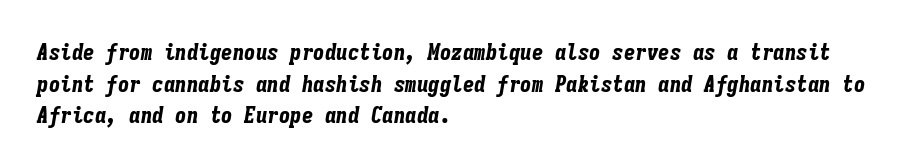
Is the type slanted? Yes — the strokes lean at a clear angle. This rendering leaves character spacing at its baseline value. Horizontal bands of white between lines are of average thickness. Decoration check: the copy has no underline. Compared with a centered layout, this one pins lines to the left instead. Caption: bold face, heavy strokes.
